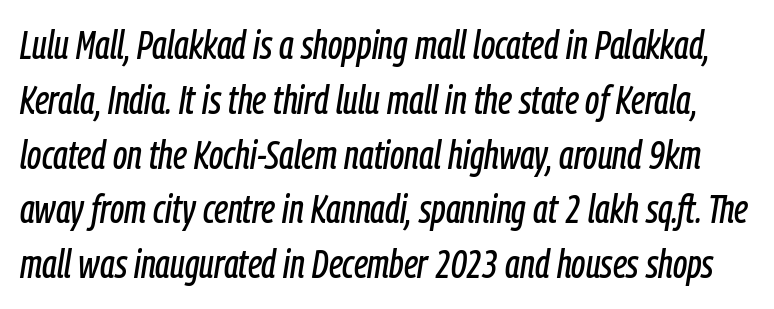
The image shows 40 px condensed type, italic (leaning right); set normal line spacing (1.37x), normal letter spacing, not underlined; low stroke contrast and a medium x-height.
